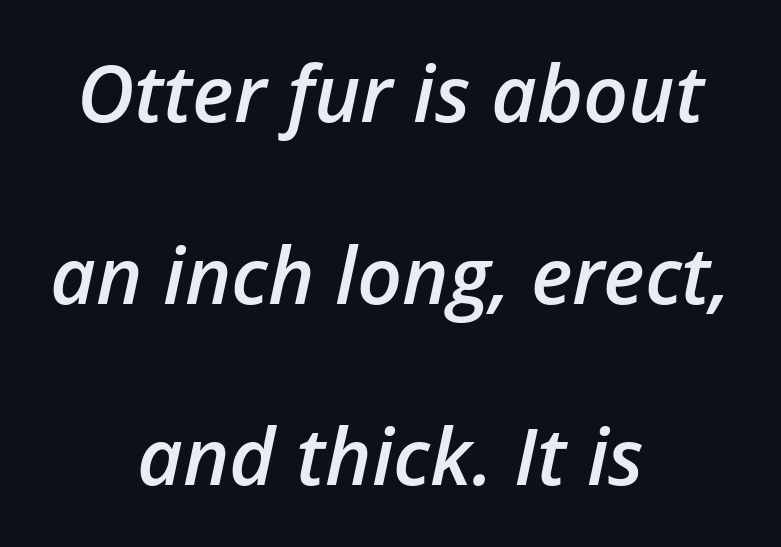
The axis of the letterforms is tilted away from vertical. Its strokes are somewhat broadened, the hallmark of semibold type. Baseline-to-baseline distance is far greater than the letter height. What stands out about the letter spacing? Nothing — it is the standard amount.
